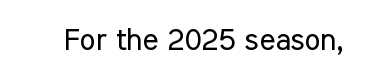
Think of a printed novel: that variable character pitch is what you see here. Are there feet on the stems? There aren't — it's a sans. The passage shown is not underscored anywhere. Ascenders rise straight up at ninety degrees.
